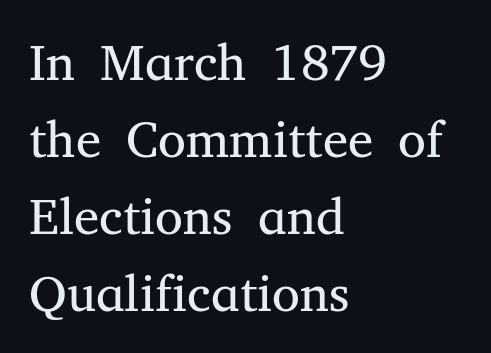
Characters follow at the spacing the type designer built in. Quick note: underline off. A typesetter would call this leading conventional body-copy spacing. The font is comparable to plain body text, perhaps lighter. Left-aligned paragraph, ragged on the right. Spacing verdict: proportional, widths tailored to each character.
